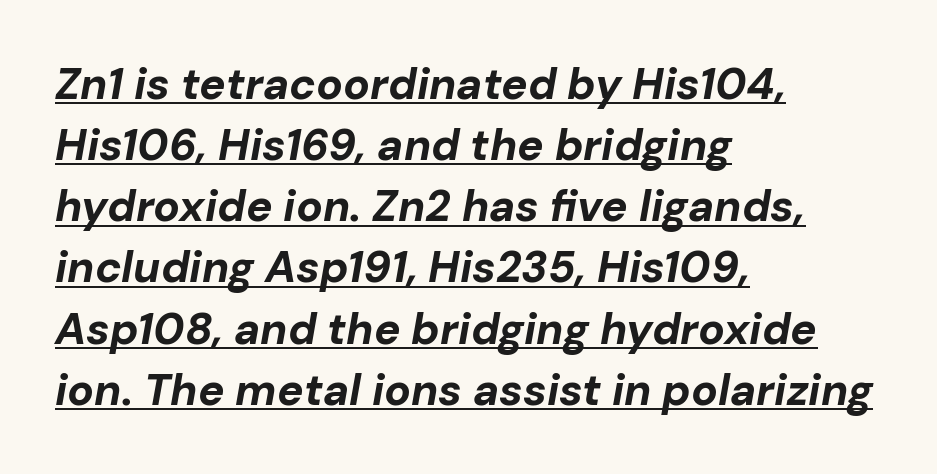
Q: Is the text bold? A: Yes.
Q: Is the text italic (slanted)? A: Yes, it leans right by about 10 degrees.
Q: Is the text underlined? A: Yes.
Q: How is the paragraph aligned? A: Left-aligned.
Q: Is the spacing between letters normal or unusually wide? A: Normal.
Q: Is the spacing between lines tight, normal or loose? A: Normal.
Q: Width (condensed, normal, or wide)? A: Normal.
Q: Stroke contrast? A: Low.
Q: x-height? A: Medium.
Q: Monospaced? A: No.
